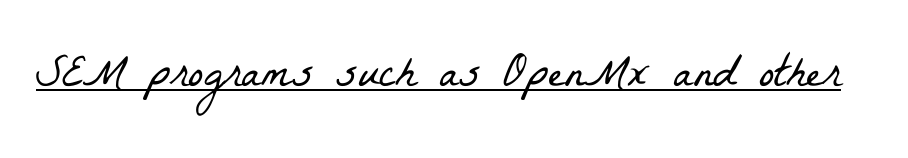
A rule runs beneath these lines of type. This sample uses a serif face. Nothing heavy about these letters — not bold at all. A typesetter would call this zero additional tracking.
